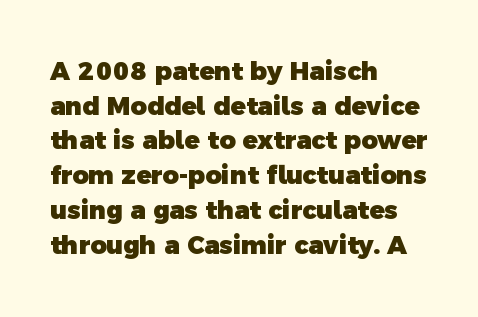
Q: Is the text bold? A: Yes.
Q: Is the text underlined? A: No.
Q: How is the paragraph aligned? A: Left-aligned.
Q: Is the spacing between letters normal or unusually wide? A: Normal.
Q: Is the spacing between lines tight, normal or loose? A: Normal.
